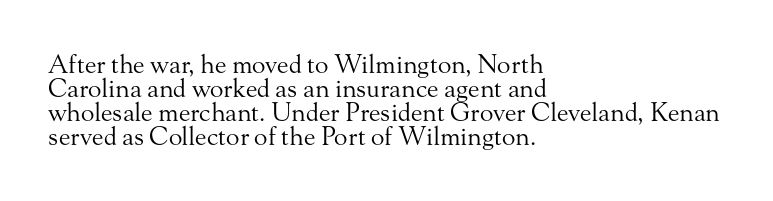
Interline gaps are noticeably narrow in this sample. Vertical stems look standard width or narrower in stroke. Compared with typical body copy, the letter spacing here is the same. In CSS terms this would be text-align: left. If you drew a line through each stem, it would be perfectly vertical. The zone under the glyphs is completely vacant.
